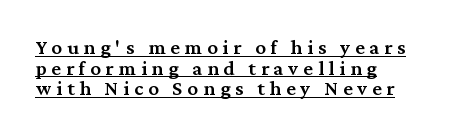
The image shows 21 px text type, upright; set left-aligned, tight line spacing (0.98x), unusually wide letter spacing (+0.23 em), underlined.
